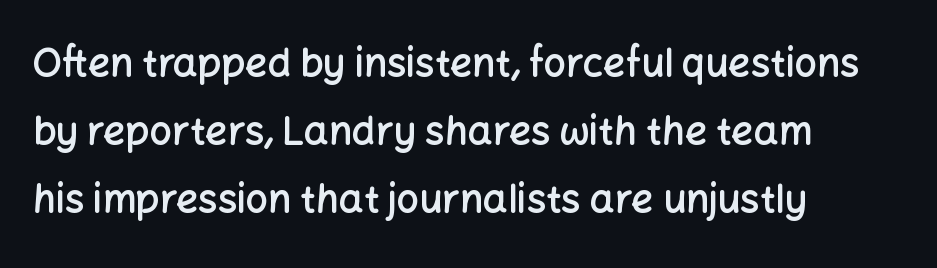
Check where the strokes stop: nothing finishes them off — pure sans. The strip under each line holds only bare page. Tracking value appears to be zero — textbook default spacing. The compositor pushed each line to the left boundary.
